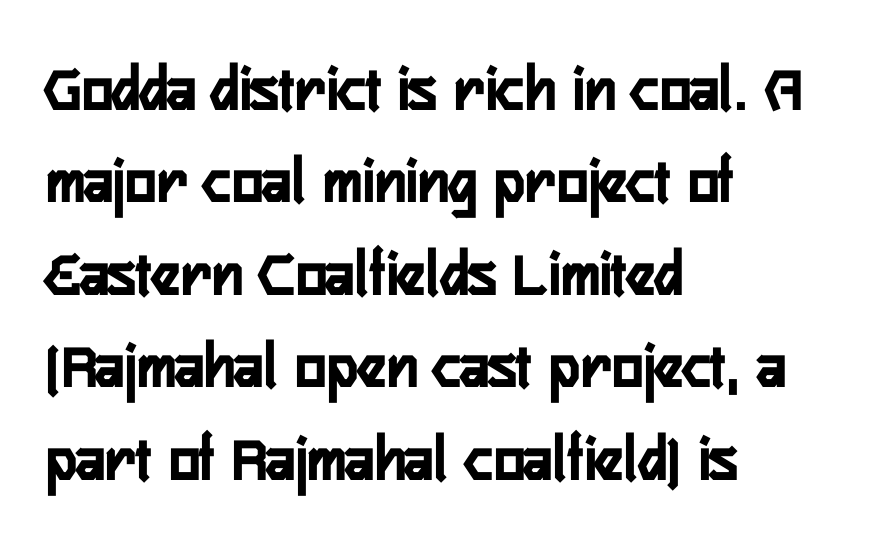
Strong, thick strokes mark this as bold type. The lettering holds an erect, upright posture throughout. Note the varied advance widths — an 'i' is clearly narrower than an 'm'. Lines of text with bare space underneath. Horizontal alignment here is leftward, the default for most running prose.
